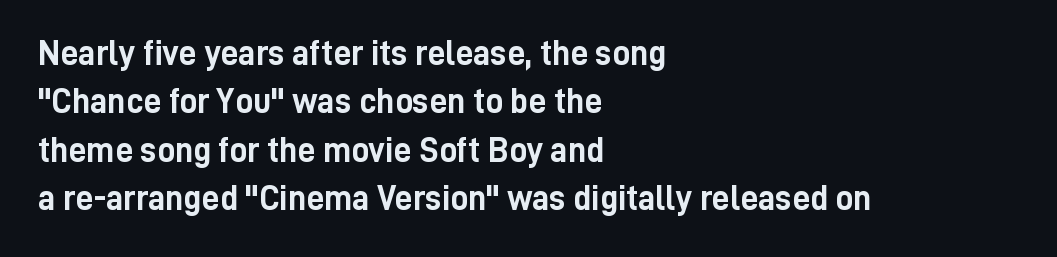
The image shows 35 px semibold, condensed sans-serif type, upright; set left-aligned, normal line spacing (1.38x), normal letter spacing, not underlined; low stroke contrast and a medium x-height.
